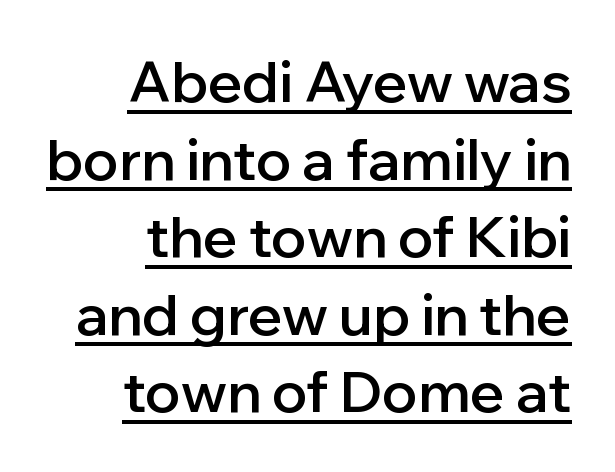
Q: Is the text bold? A: Semi-bold.
Q: Is the text italic (slanted)? A: No, it is upright.
Q: Is the typeface a serif or a sans-serif typeface? A: Sans-serif.
Q: Is the text underlined? A: Yes.
Q: How is the paragraph aligned? A: Right-aligned.
Q: Is the spacing between letters normal or unusually wide? A: Normal.
Q: Is the spacing between lines tight, normal or loose? A: Normal.
Q: Width (condensed, normal, or wide)? A: Normal.
Q: Stroke contrast? A: Low.
Q: x-height? A: Medium.
Q: Monospaced? A: No.
